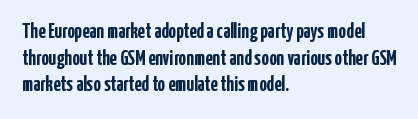
The image shows 21 px bold type, upright; set left-aligned, normal line spacing (1.27x), normal letter spacing, not underlined.
